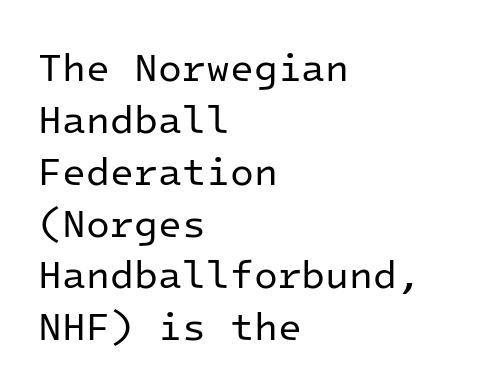
{"serif": "no", "italic": "no", "bold": "no", "weight": "regular", "width": "normal", "stroke_contrast": "low", "x_height": "medium", "monospaced": "yes", "underline": "no", "align": "left", "line_spacing": "normal", "line_spacing_ratio": 1.33, "letter_spacing": "normal", "letter_spacing_em": 0.0, "glyph_px": 39}
